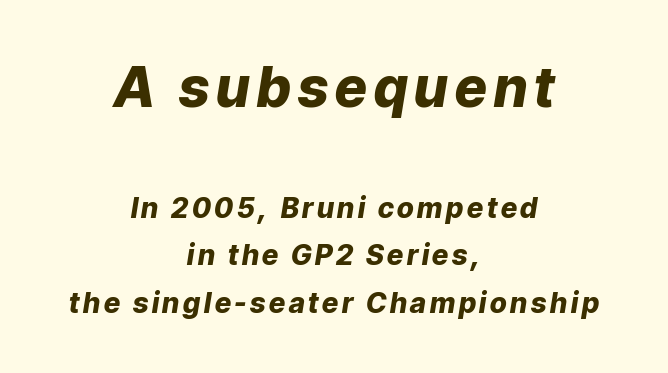
{"italic": "yes", "lean": "right", "slant_degrees": 9, "bold": "yes", "weight": "heavy", "width": "normal", "stroke_contrast": "low", "x_height": "medium", "monospaced": "no", "underline": "no", "align": "center", "line_spacing": "normal", "line_spacing_ratio": 1.69, "larger_block": "first", "size_ratio": 1.96, "glyph_px": 55}
